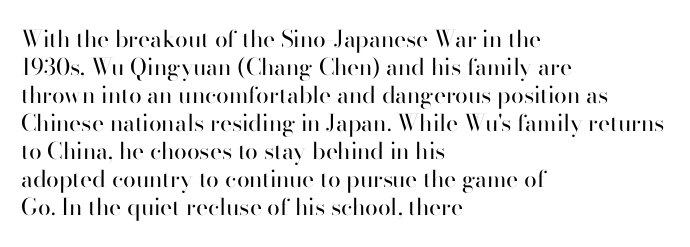
Q: Is the text bold? A: No.
Q: Is the text italic (slanted)? A: No, it is upright.
Q: Is the text underlined? A: No.
Q: How is the paragraph aligned? A: Left-aligned.
Q: Is the spacing between letters normal or unusually wide? A: Normal.
